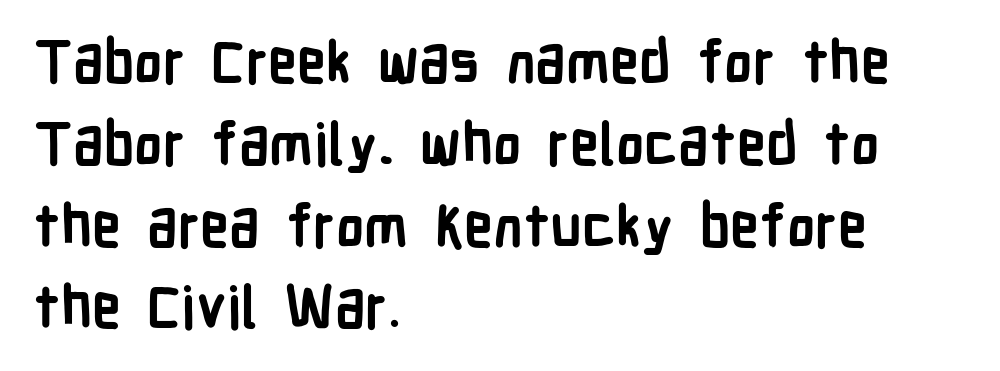
Which margin do the lines hug? The left one — the right edge is uneven. Do the characters align in a grid? No, the font is proportional. Baseline-to-baseline distance is the conventional proportion of letter height. The font family rendered here belongs to the sans-serif group. The specimen omits any rule beneath the text block's lines. The strokes are fattened all the way to bold.
